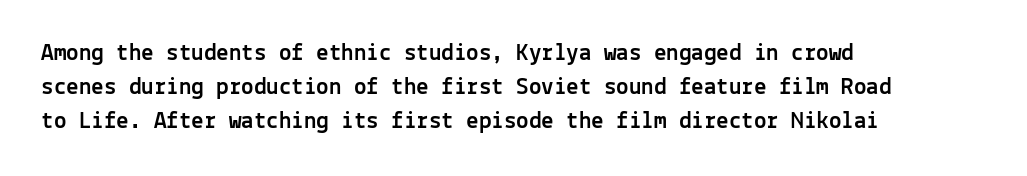
These lines were composed using upright roman letters. Line beginnings align vertically; line endings do not. Quick note: underline off. Nobody touched the tracking dial on this one. Leading matches the norm, producing a regular column.
